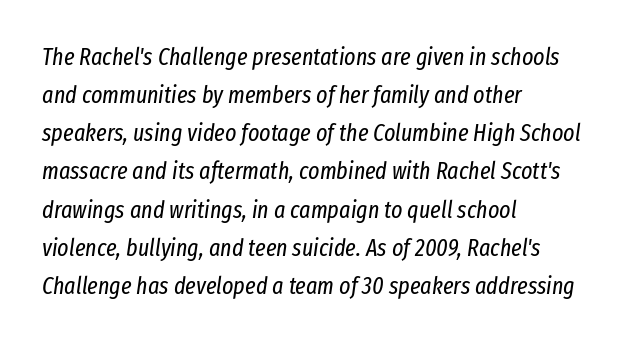
{"italic": "yes", "lean": "right", "slant_degrees": 8, "bold": "no", "underline": "no", "align": "left", "line_spacing": "normal", "line_spacing_ratio": 1.59, "letter_spacing": "normal", "letter_spacing_em": 0.0, "glyph_px": 24}
